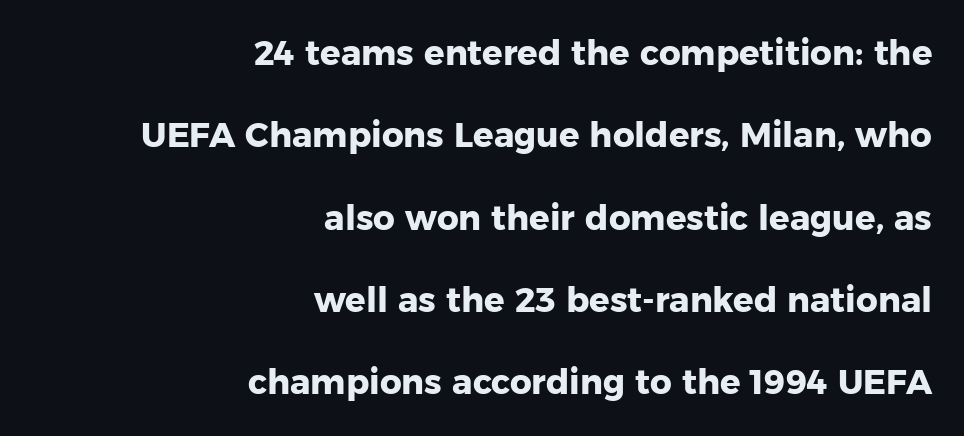
The image shows 34 px heavy sans-serif type, upright; set right-aligned, loose line spacing (2.42x), normal letter spacing, not underlined; low stroke contrast and a medium x-height.
